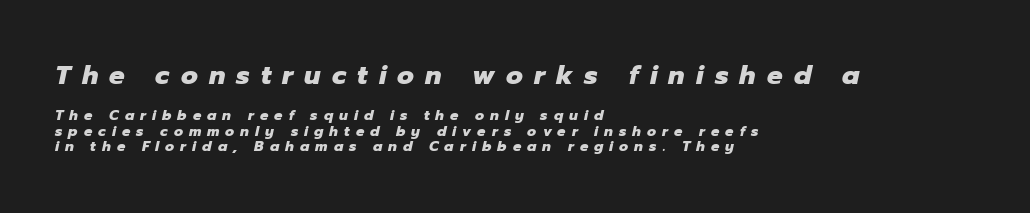
Q: Is the text bold? A: Yes.
Q: Is the text italic (slanted)? A: Yes, it leans right by about 12 degrees.
Q: Is the text underlined? A: No.
Q: How is the paragraph aligned? A: Left-aligned.
Q: Is the spacing between letters normal or unusually wide? A: Unusually wide.
Q: Is the spacing between lines tight, normal or loose? A: Tight.
Q: Which block of text is set in a larger size, the first (top) or the second (bottom)? A: The first (top) one.
